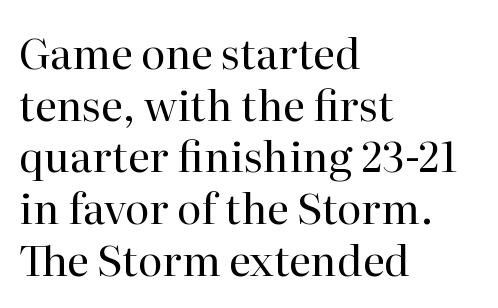
{"serif": "yes", "italic": "no", "bold": "no", "weight": "regular", "width": "normal", "stroke_contrast": "high", "x_height": "medium", "monospaced": "no", "underline": "no", "align": "left", "line_spacing_ratio": 1.23, "letter_spacing": "normal", "letter_spacing_em": 0.0, "glyph_px": 42}
